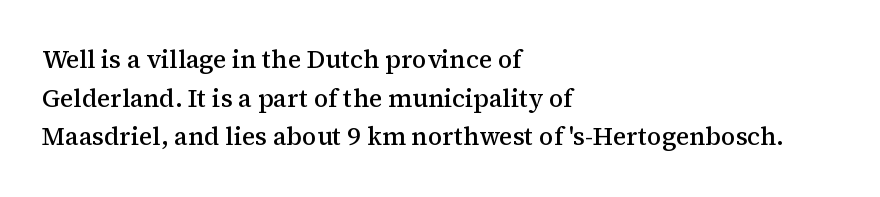
Quick note: underline off. The passage is arranged the way most books set body copy — flush left. Quick note: interline space is typical. Posture: vertical. The letters sit at their default tracking, neither squeezed nor spread.
